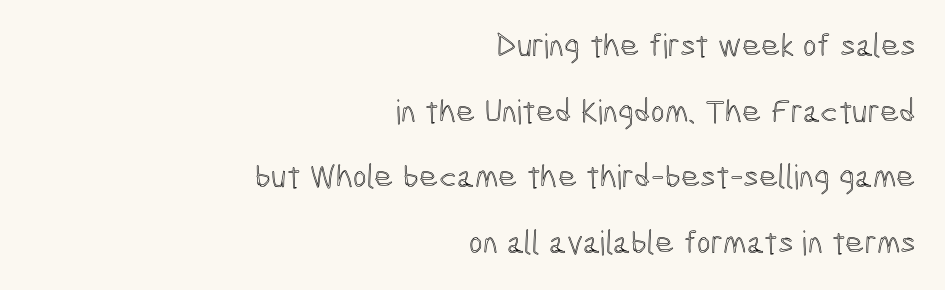
Q: Is the text italic (slanted)? A: No, it is upright.
Q: Is the text underlined? A: No.
Q: How is the paragraph aligned? A: Right-aligned.
Q: Is the spacing between letters normal or unusually wide? A: Normal.
Q: Is the spacing between lines tight, normal or loose? A: Loose.
Q: Width (condensed, normal, or wide)? A: Condensed.
Q: x-height? A: Medium.
Q: Monospaced? A: No.
